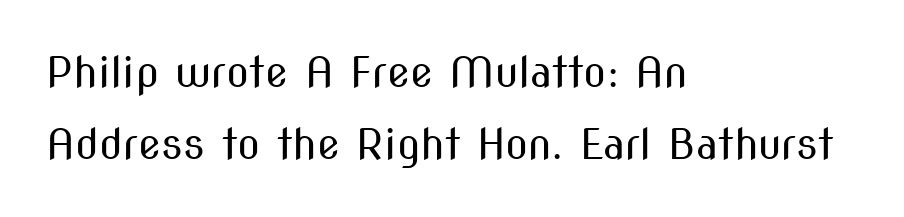
Standard letterfit; no display-style spreading of the glyphs. Just letters on the line, the space beneath them empty. The face used here is proportionally spaced, like ordinary book or web type. Is the stroke heavy? The answer is a plain regular-or-lighter. Serif or sans? Sans — the stroke terminals are bare. These lines are set flush left with a ragged right edge.
